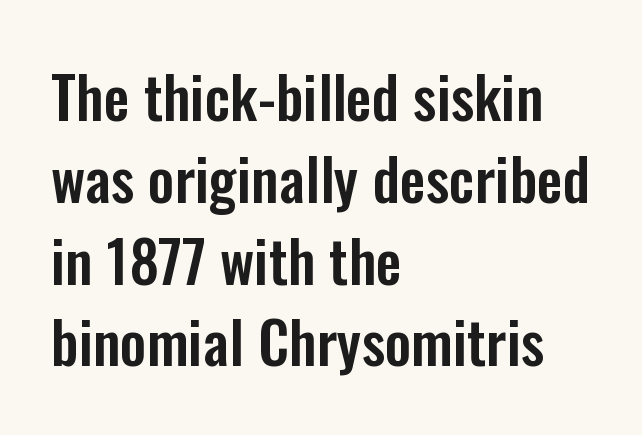
The image shows 58 px condensed sans-serif type, upright; set left-aligned, normal line spacing (1.41x), normal letter spacing, not underlined; low stroke contrast and a medium x-height.
